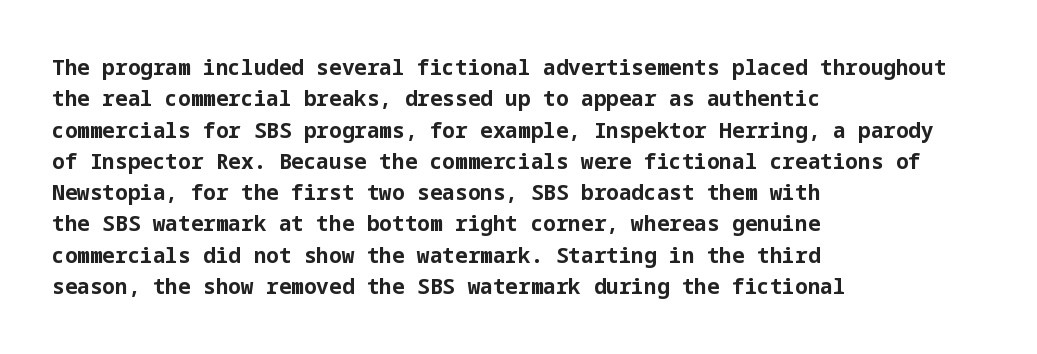
The image shows 21 px bold type, upright; set left-aligned, normal line spacing (1.49x), normal letter spacing, not underlined.
